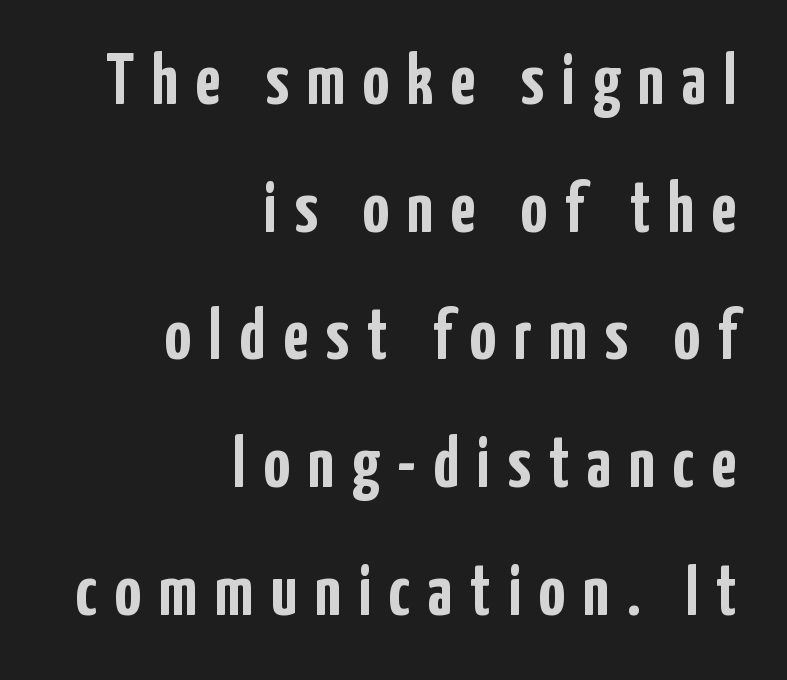
{"serif": "no", "italic": "no", "bold": "yes", "weight": "semibold", "width": "condensed", "stroke_contrast": "low", "x_height": "medium", "monospaced": "no", "underline": "no", "align": "right", "line_spacing_ratio": 1.75, "letter_spacing": "wide", "letter_spacing_em": 0.24, "glyph_px": 73}
